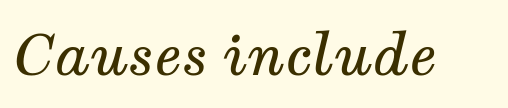
The image shows 57 px regular-weight serif type, italic (leaning right); set normal letter spacing, not underlined; medium stroke contrast and a medium x-height.
